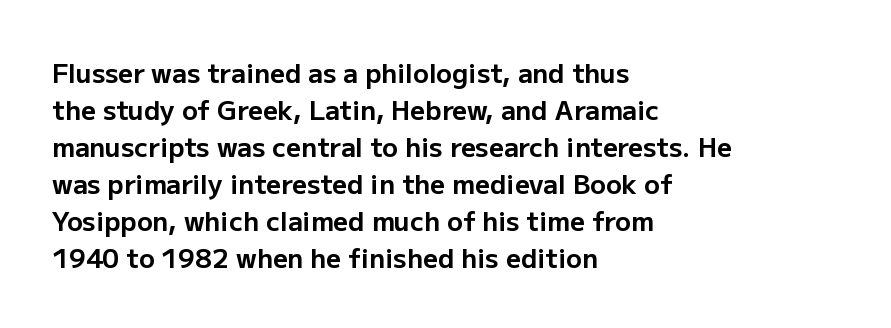
The image shows 26 px bold type, upright; set left-aligned, normal line spacing (1.42x), normal letter spacing, not underlined.
